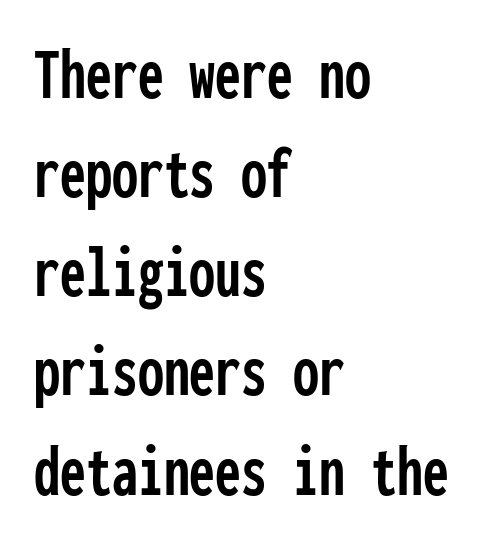
The image shows 74 px condensed sans-serif type, upright, monospaced; set left-aligned, normal line spacing (1.34x), normal letter spacing, not underlined; low stroke contrast and a medium x-height.
